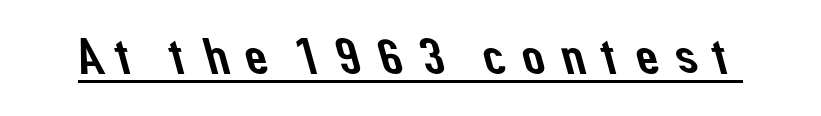
Q: Is the typeface a serif or a sans-serif typeface? A: Sans-serif.
Q: Is the text underlined? A: Yes.
Q: Is the spacing between letters normal or unusually wide? A: Unusually wide.
Q: Width (condensed, normal, or wide)? A: Normal.
Q: Stroke contrast? A: Low.
Q: x-height? A: Medium.
Q: Monospaced? A: No.
